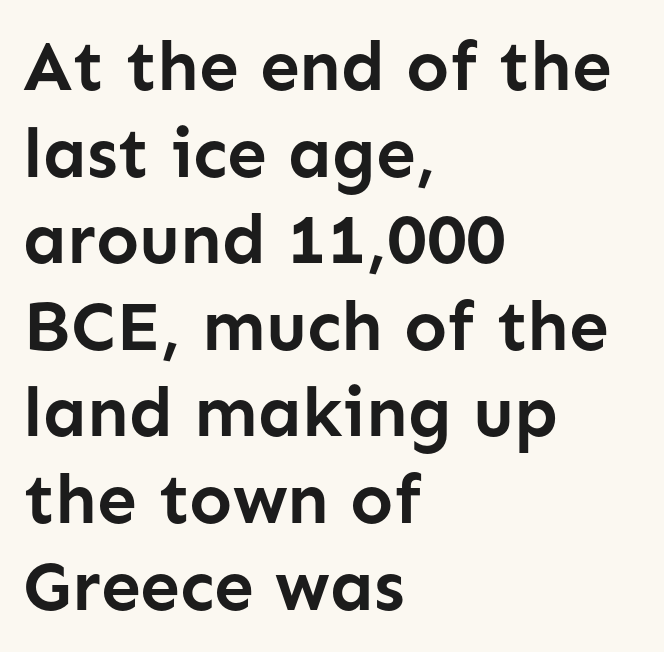
Q: Is the text bold? A: Yes.
Q: Is the text italic (slanted)? A: No, it is upright.
Q: Is the typeface a serif or a sans-serif typeface? A: Sans-serif.
Q: Is the text underlined? A: No.
Q: How is the paragraph aligned? A: Left-aligned.
Q: Is the spacing between letters normal or unusually wide? A: Normal.
Q: Width (condensed, normal, or wide)? A: Normal.
Q: Stroke contrast? A: Low.
Q: x-height? A: Medium.
Q: Monospaced? A: No.
